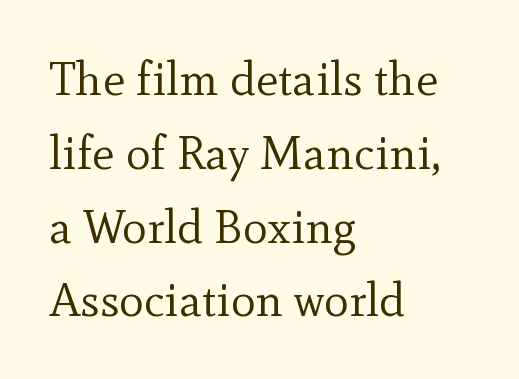
The image shows 47 px regular-weight serif type, upright; set left-aligned, normal line spacing (1.57x), normal letter spacing, not underlined; a small x-height.
